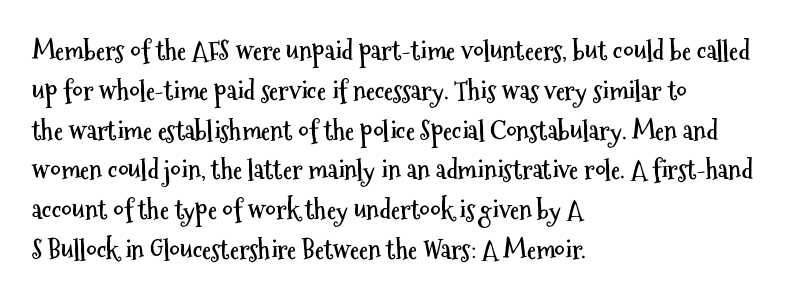
The image shows 26 px bold type, upright; set left-aligned, normal line spacing (1.53x), normal letter spacing, not underlined.
